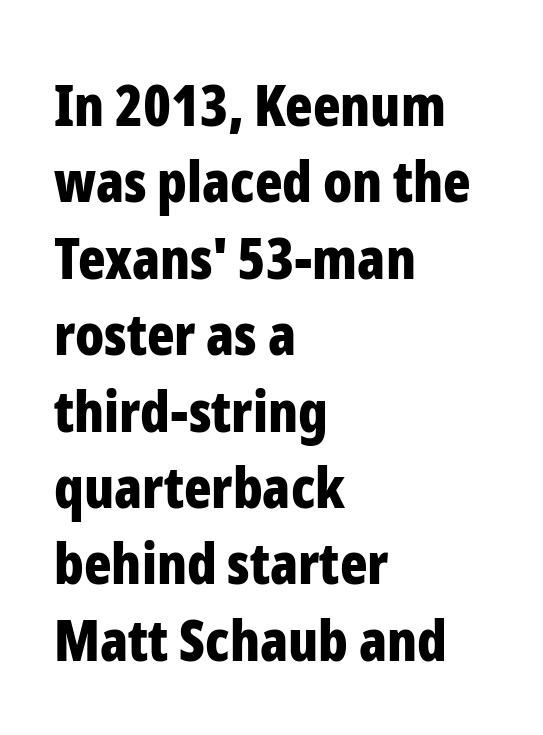
Q: Is the text bold? A: Yes.
Q: Is the text italic (slanted)? A: No, it is upright.
Q: Is the typeface a serif or a sans-serif typeface? A: Sans-serif.
Q: Is the text underlined? A: No.
Q: How is the paragraph aligned? A: Left-aligned.
Q: Is the spacing between letters normal or unusually wide? A: Normal.
Q: Is the spacing between lines tight, normal or loose? A: Normal.
Q: Width (condensed, normal, or wide)? A: Condensed.
Q: Stroke contrast? A: Low.
Q: x-height? A: Medium.
Q: Monospaced? A: No.
